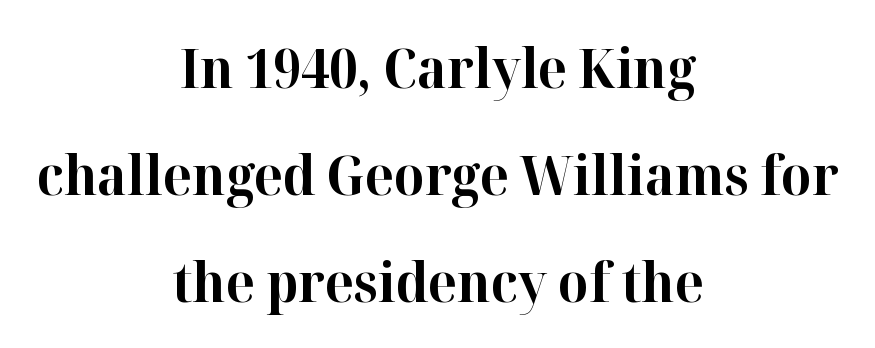
Check the space under the baseline: it is left empty. Does extra space separate the letters? No, they use regular spacing. Spacing verdict: proportional, widths tailored to each character. The vertical gap from one line to the next is large. Do the letters lean? They stand straight. The font is running at its bold setting.
